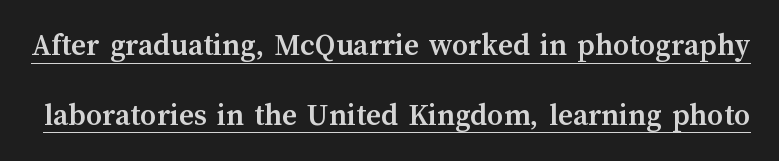
The image shows 32 px semibold type, upright; set loose line spacing (2.18x), normal letter spacing, underlined; medium stroke contrast and a medium x-height.
